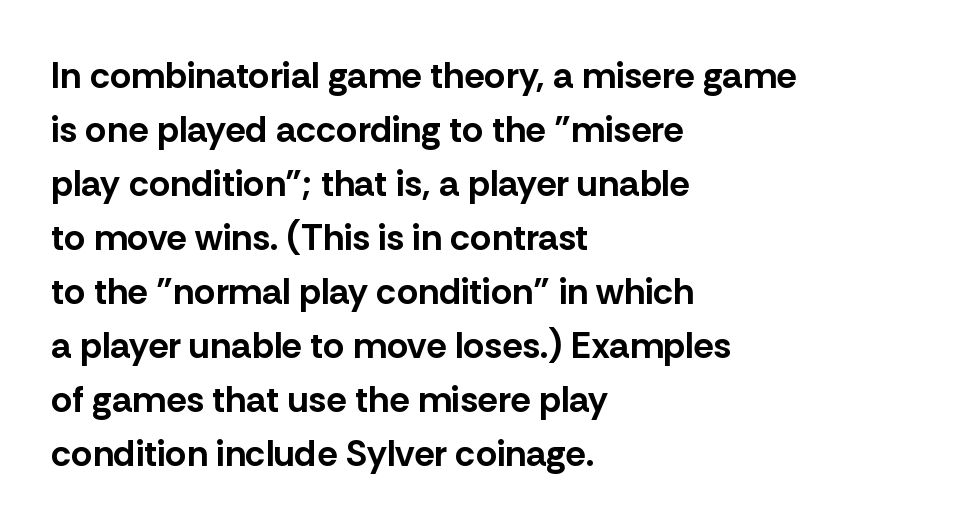
{"serif": "no", "italic": "no", "bold": "yes", "weight": "bold", "width": "normal", "stroke_contrast": "low", "x_height": "medium", "monospaced": "no", "underline": "no", "align": "left", "line_spacing": "normal", "line_spacing_ratio": 1.46, "letter_spacing": "normal", "letter_spacing_em": 0.0, "glyph_px": 37}
